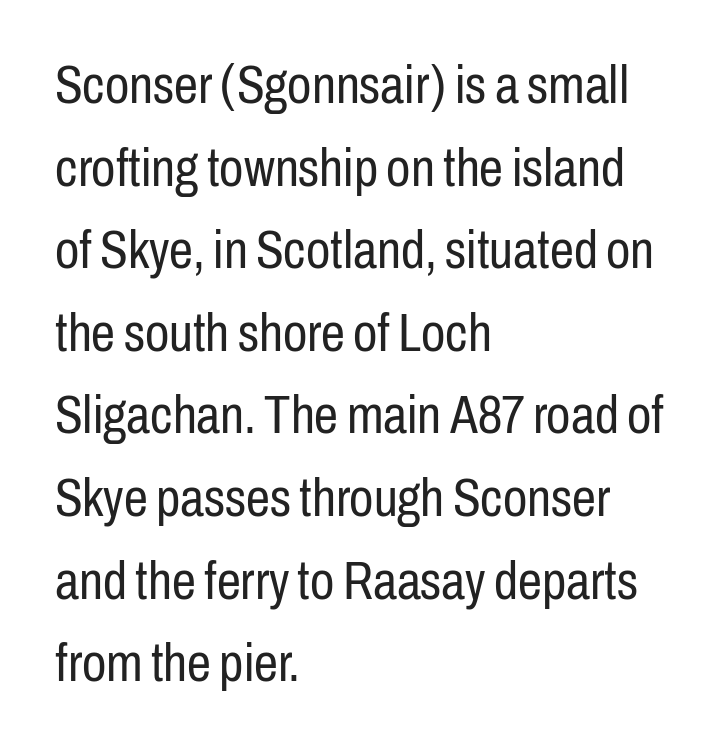
{"serif": "no", "italic": "no", "bold": "no", "weight": "regular", "width": "condensed", "stroke_contrast": "low", "x_height": "medium", "monospaced": "no", "underline": "no", "align": "left", "line_spacing": "normal", "line_spacing_ratio": 1.53, "letter_spacing": "normal", "letter_spacing_em": 0.0, "glyph_px": 54}
